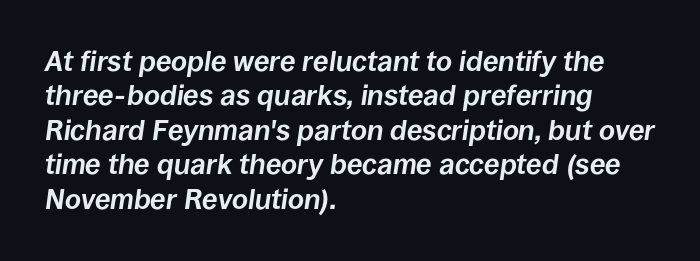
These lines were composed using italics. Horizontally, the lines are justified to the leading edge only. A typesetter would call this proportional, since set widths differ per character. Clear beneath every line of the passage. There is no visible air inserted between adjacent glyphs. Strokes here are thick enough to call this a true bold.
